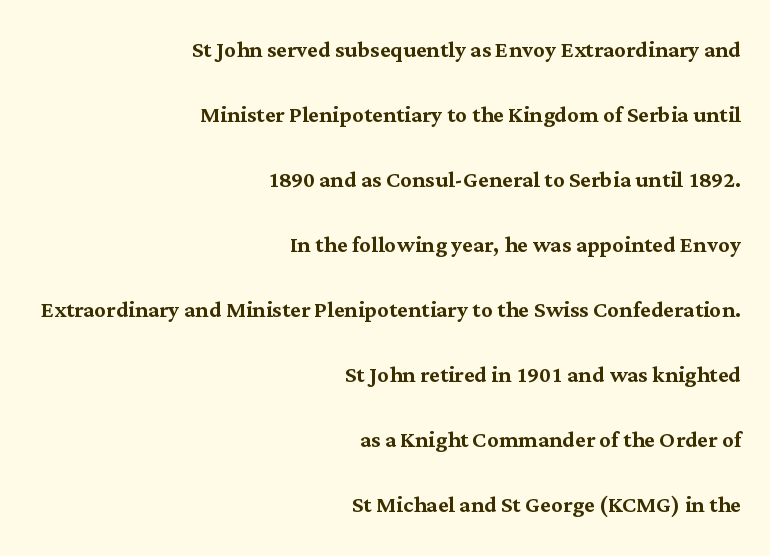
Q: Is the text italic (slanted)? A: No, it is upright.
Q: Is the typeface a serif or a sans-serif typeface? A: Serif.
Q: Is the text underlined? A: No.
Q: How is the paragraph aligned? A: Right-aligned.
Q: Is the spacing between letters normal or unusually wide? A: Normal.
Q: Is the spacing between lines tight, normal or loose? A: Loose.
Q: Width (condensed, normal, or wide)? A: Normal.
Q: Stroke contrast? A: Medium.
Q: x-height? A: Medium.
Q: Monospaced? A: No.
